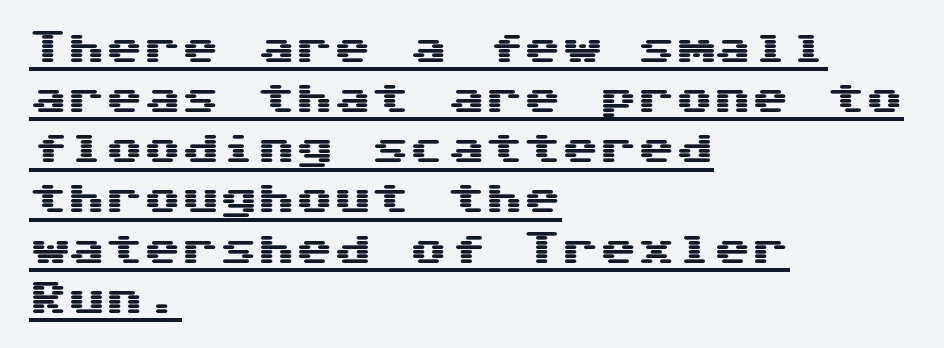
{"serif": "no", "italic": "no", "width": "wide", "stroke_contrast": "medium", "x_height": "medium", "underline": "yes", "align": "left", "line_spacing": "normal", "line_spacing_ratio": 1.32, "letter_spacing": "normal", "letter_spacing_em": 0.0, "glyph_px": 38}
